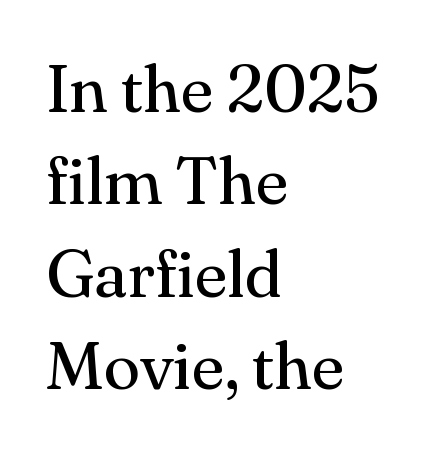
Just letters on the line, the space beneath them empty. Old-style or modern, the face here clearly has serifs. You could not count columns in this text — the font is proportionally spaced. The rag falls on the right side of this text block.
